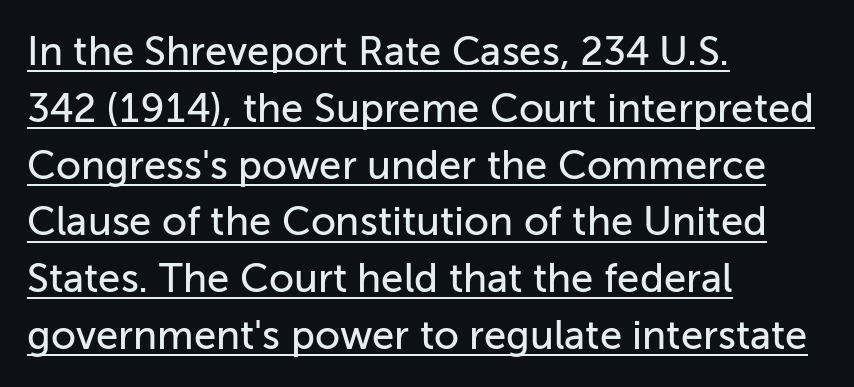
{"serif": "no", "italic": "no", "width": "normal", "stroke_contrast": "low", "x_height": "medium", "monospaced": "no", "underline": "yes", "align": "left", "line_spacing": "normal", "line_spacing_ratio": 1.42, "letter_spacing": "normal", "letter_spacing_em": 0.0, "glyph_px": 40}
